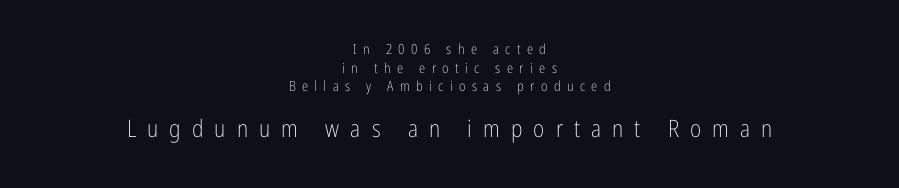
{"italic": "no", "bold": "no", "underline": "no", "align": "center", "line_spacing": "normal", "line_spacing_ratio": 1.33, "letter_spacing": "wide", "letter_spacing_em": 0.46, "larger_block": "second", "size_ratio": 1.71, "glyph_px": 24}
